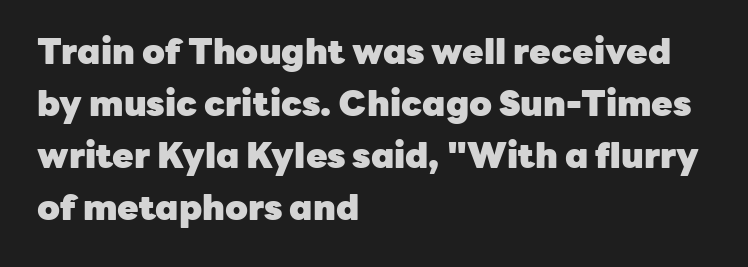
Q: Is the text bold? A: Yes.
Q: Is the text italic (slanted)? A: No, it is upright.
Q: Is the typeface a serif or a sans-serif typeface? A: Sans-serif.
Q: Is the text underlined? A: No.
Q: How is the paragraph aligned? A: Left-aligned.
Q: Is the spacing between letters normal or unusually wide? A: Normal.
Q: Is the spacing between lines tight, normal or loose? A: Normal.
Q: Width (condensed, normal, or wide)? A: Normal.
Q: Stroke contrast? A: Low.
Q: x-height? A: Medium.
Q: Monospaced? A: No.
